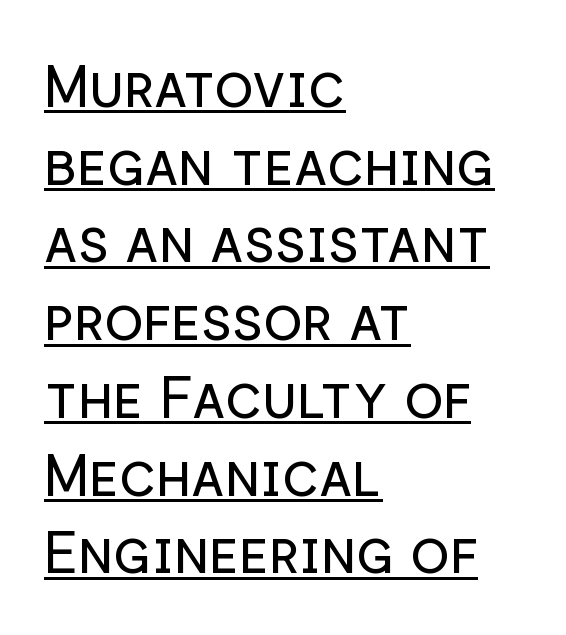
{"serif": "no", "italic": "no", "bold": "no", "weight": "regular", "width": "normal", "stroke_contrast": "low", "x_height": "medium", "monospaced": "no", "underline": "yes", "align": "left", "line_spacing": "normal", "line_spacing_ratio": 1.34, "letter_spacing": "normal", "letter_spacing_em": 0.0, "glyph_px": 58}
